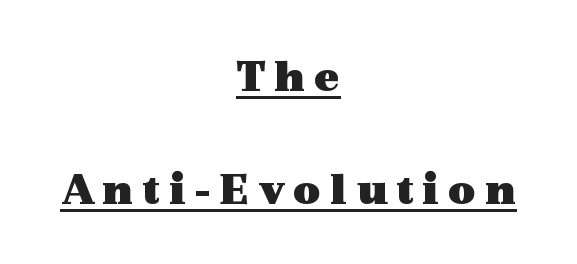
The image shows 48 px heavy, wide serif type, upright; set centered, loose line spacing (2.35x), underlined; a medium x-height.
